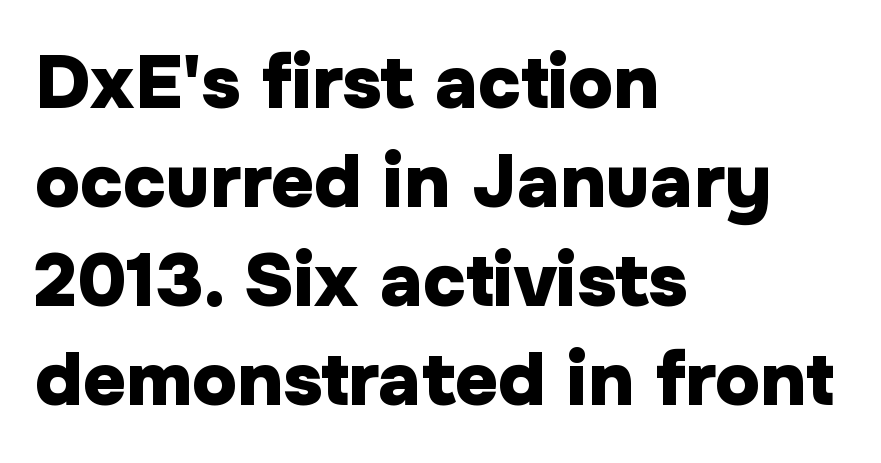
The lettering holds an erect, upright posture throughout. Unmarked baselines from the first word to the last. Type style note: lacks serifs. The type is set solid horizontally, with unmodified tracking.
